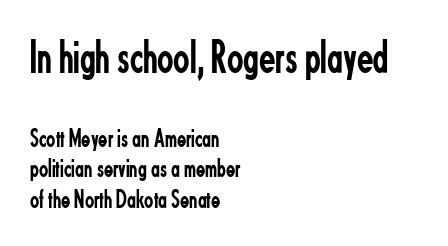
{"serif": "no", "italic": "no", "bold": "no", "weight": "regular", "width": "condensed", "stroke_contrast": "low", "x_height": "small", "monospaced": "no", "underline": "no", "align": "left", "line_spacing": "tight", "line_spacing_ratio": 1.13, "letter_spacing": "normal", "letter_spacing_em": 0.0, "larger_block": "first", "size_ratio": 1.78, "glyph_px": 48}
